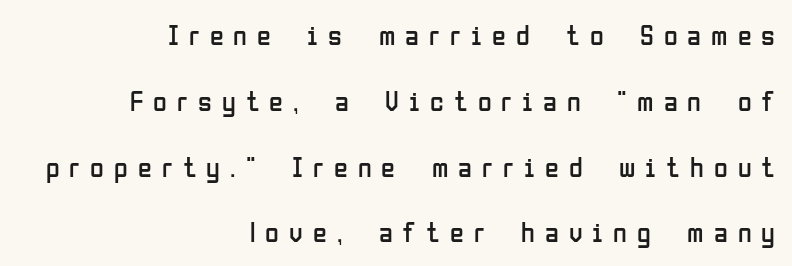
Substantial extra tracking has been applied to these lines. These lines are composed in type without serifs. The face used here is proportionally spaced, like ordinary book or web type. This block would shrink considerably if given ordinary leading; it's expanded now. Unmarked baselines from the first word to the last.
